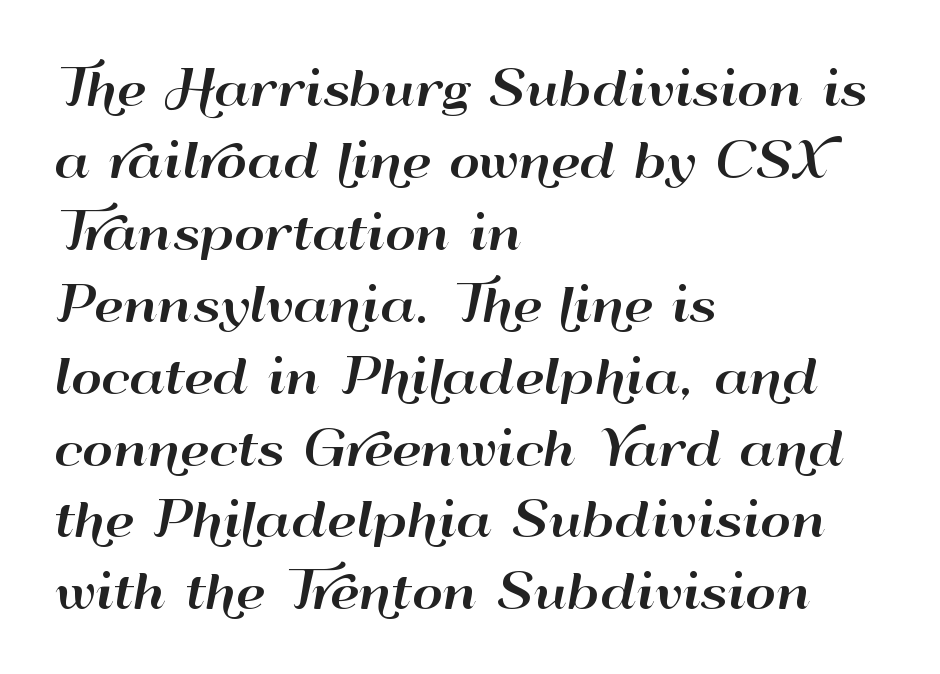
{"serif": "no", "width": "wide", "stroke_contrast": "high", "x_height": "small", "monospaced": "no", "underline": "no", "align": "left", "line_spacing": "normal", "line_spacing_ratio": 1.53, "letter_spacing": "normal", "letter_spacing_em": 0.0, "glyph_px": 47}
